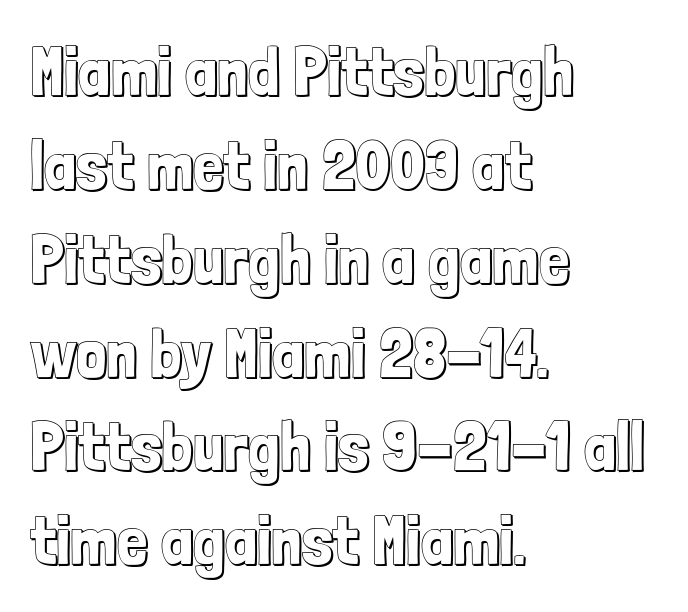
The image shows 68 px condensed type, upright; set left-aligned, normal line spacing (1.38x), normal letter spacing, not underlined; a medium x-height.
